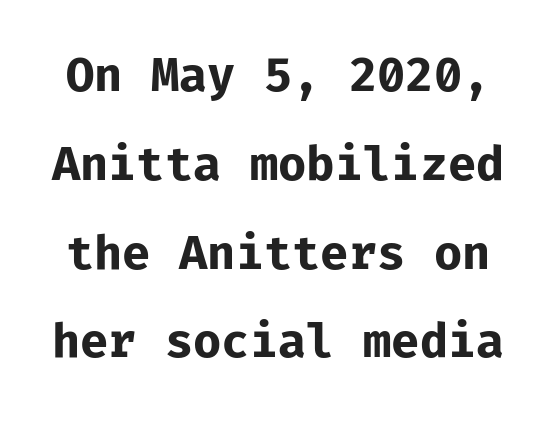
The image shows 46 px bold sans-serif type, upright, monospaced; set loose line spacing (1.93x), normal letter spacing, not underlined; low stroke contrast and a medium x-height.
